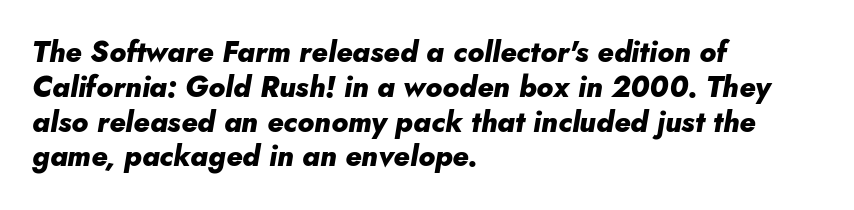
Q: Is the text bold? A: Yes.
Q: Is the text italic (slanted)? A: Yes, it leans right by about 10 degrees.
Q: Is the text underlined? A: No.
Q: How is the paragraph aligned? A: Left-aligned.
Q: Is the spacing between letters normal or unusually wide? A: Normal.
Q: Width (condensed, normal, or wide)? A: Normal.
Q: Stroke contrast? A: Low.
Q: x-height? A: Small.
Q: Monospaced? A: No.
